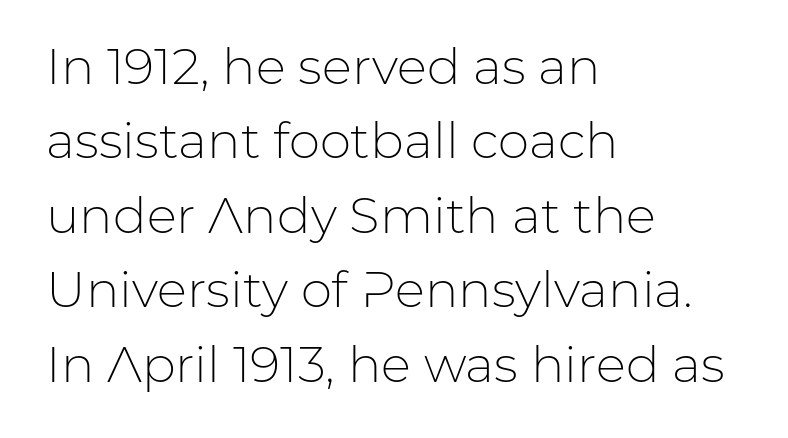
Q: Is the text bold? A: No.
Q: Is the text italic (slanted)? A: No, it is upright.
Q: Is the typeface a serif or a sans-serif typeface? A: Sans-serif.
Q: Is the text underlined? A: No.
Q: How is the paragraph aligned? A: Left-aligned.
Q: Is the spacing between letters normal or unusually wide? A: Normal.
Q: Is the spacing between lines tight, normal or loose? A: Normal.
Q: Width (condensed, normal, or wide)? A: Normal.
Q: Stroke contrast? A: Low.
Q: x-height? A: Medium.
Q: Monospaced? A: No.
